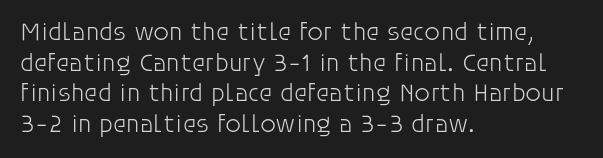
The image shows 25 px text type, upright; set left-aligned, line spacing 1.23x, normal letter spacing, not underlined.
